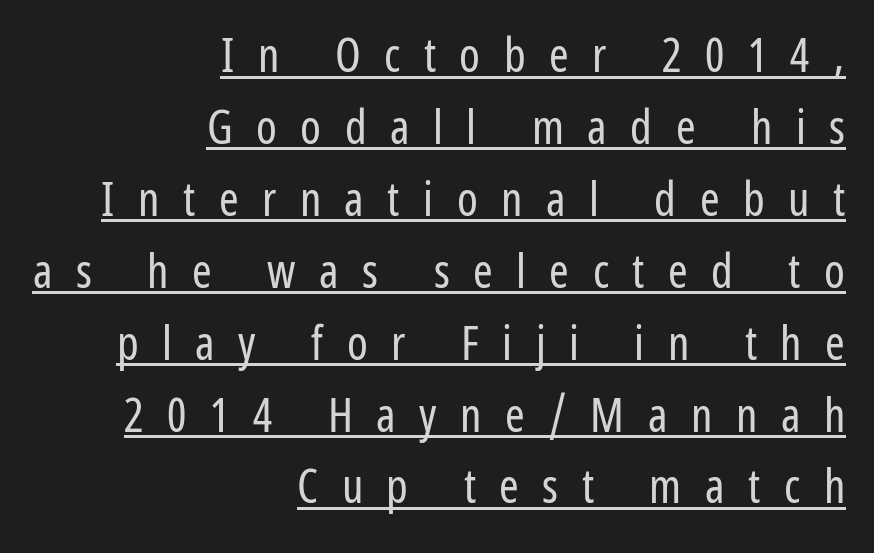
Q: Is the text bold? A: No.
Q: Is the text italic (slanted)? A: No, it is upright.
Q: Is the typeface a serif or a sans-serif typeface? A: Sans-serif.
Q: Is the text underlined? A: Yes.
Q: How is the paragraph aligned? A: Right-aligned.
Q: Is the spacing between letters normal or unusually wide? A: Unusually wide.
Q: Is the spacing between lines tight, normal or loose? A: Normal.
Q: Width (condensed, normal, or wide)? A: Condensed.
Q: Stroke contrast? A: Low.
Q: x-height? A: Medium.
Q: Monospaced? A: No.
